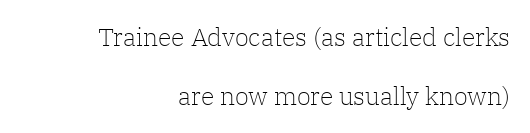
Q: Is the text bold? A: No.
Q: Is the text italic (slanted)? A: No, it is upright.
Q: Is the text underlined? A: No.
Q: How is the paragraph aligned? A: Right-aligned.
Q: Is the spacing between letters normal or unusually wide? A: Normal.
Q: Is the spacing between lines tight, normal or loose? A: Loose.
